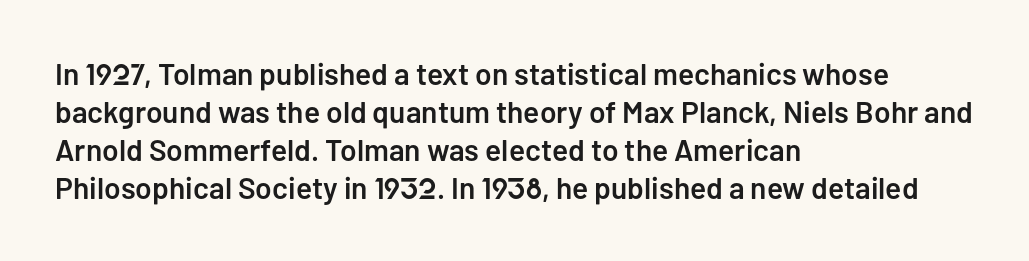
Q: Is the text bold? A: Semi-bold.
Q: Is the text italic (slanted)? A: No, it is upright.
Q: Is the typeface a serif or a sans-serif typeface? A: Sans-serif.
Q: Is the text underlined? A: No.
Q: How is the paragraph aligned? A: Left-aligned.
Q: Is the spacing between letters normal or unusually wide? A: Normal.
Q: Is the spacing between lines tight, normal or loose? A: Normal.
Q: Width (condensed, normal, or wide)? A: Normal.
Q: Stroke contrast? A: Low.
Q: x-height? A: Medium.
Q: Monospaced? A: No.
